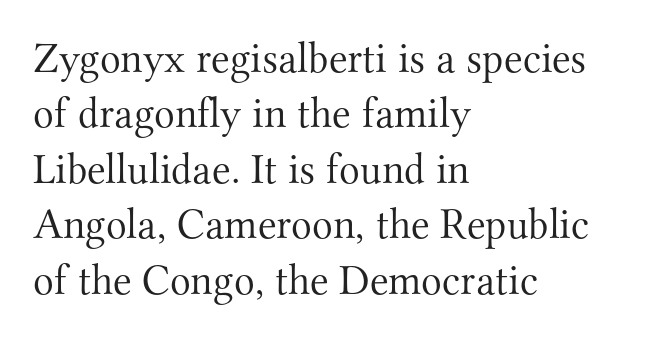
How would I describe the line gaps? Plain and ordinary. Words appear dense and cohesive because spacing is normal. The lines in this sample share a left origin and differ only in where they stop. Every character sits straight up, as roman type does. The glyphs are unaccompanied by any horizontal stroke below them.
